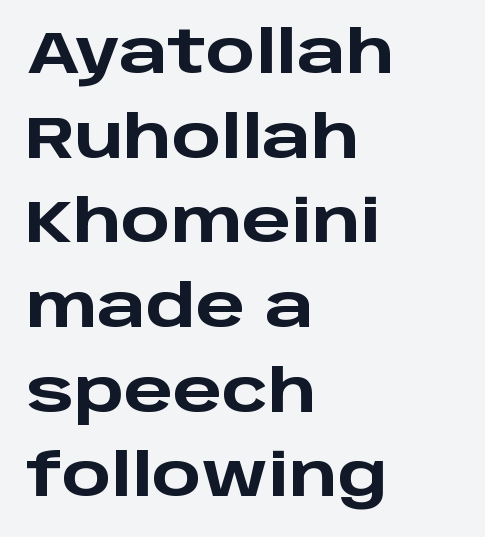
{"serif": "no", "italic": "no", "bold": "yes", "weight": "heavy", "width": "wide", "stroke_contrast": "low", "x_height": "large", "monospaced": "no", "underline": "no", "align": "left", "line_spacing": "normal", "line_spacing_ratio": 1.46, "letter_spacing": "normal", "letter_spacing_em": 0.0, "glyph_px": 58}
